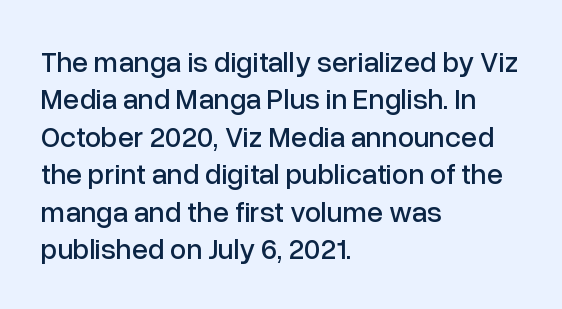
The image shows 29 px sans-serif type, upright; set left-aligned, normal line spacing (1.29x), normal letter spacing, not underlined; low stroke contrast and a medium x-height.
